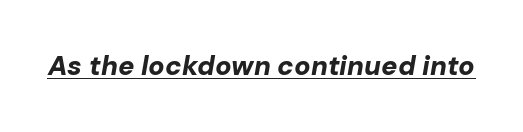
Q: Is the text bold? A: Yes.
Q: Is the text italic (slanted)? A: Yes, it leans right by about 10 degrees.
Q: Is the text underlined? A: Yes.
Q: Is the spacing between letters normal or unusually wide? A: Normal.
